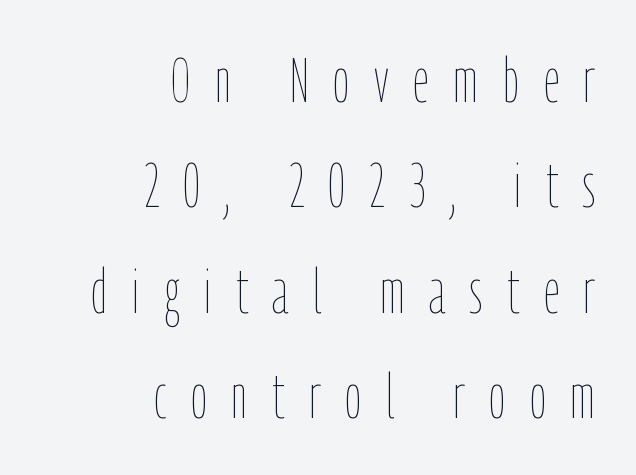
Q: Is the text bold? A: No.
Q: Is the text italic (slanted)? A: No, it is upright.
Q: Is the text underlined? A: No.
Q: How is the paragraph aligned? A: Right-aligned.
Q: Is the spacing between letters normal or unusually wide? A: Unusually wide.
Q: Is the spacing between lines tight, normal or loose? A: Normal.
Q: Width (condensed, normal, or wide)? A: Condensed.
Q: Stroke contrast? A: Low.
Q: x-height? A: Medium.
Q: Monospaced? A: No.
